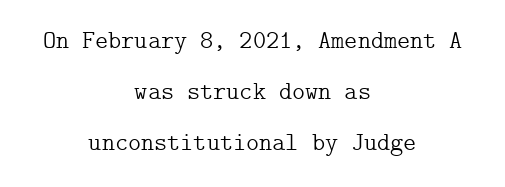
A great deal of white space separates one row of letters from the next. The tracking reads as untouched default to a designer's eye. A clean baseline with only descenders dipping below it. Each line is balanced around a shared central axis.
